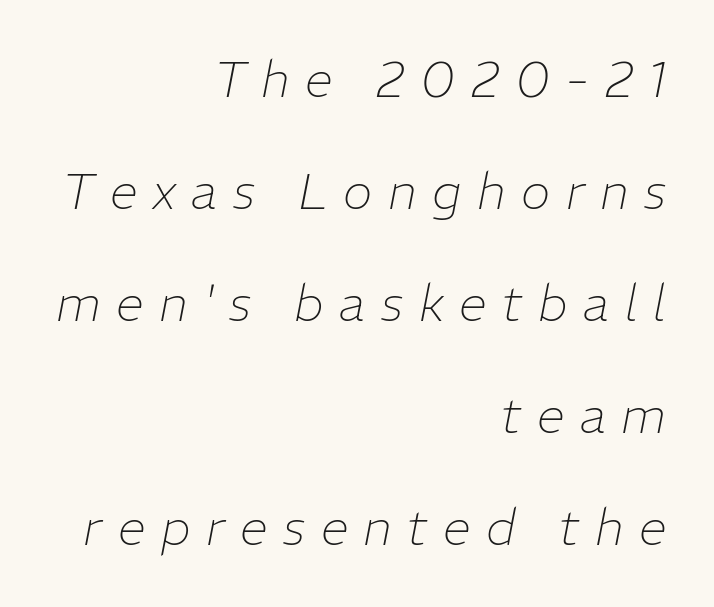
{"italic": "yes", "lean": "right", "slant_degrees": 11, "bold": "no", "weight": "thin", "width": "normal", "stroke_contrast": "low", "x_height": "medium", "monospaced": "no", "underline": "no", "align": "right", "line_spacing": "loose", "line_spacing_ratio": 2.24, "letter_spacing": "wide", "letter_spacing_em": 0.31, "glyph_px": 50}
